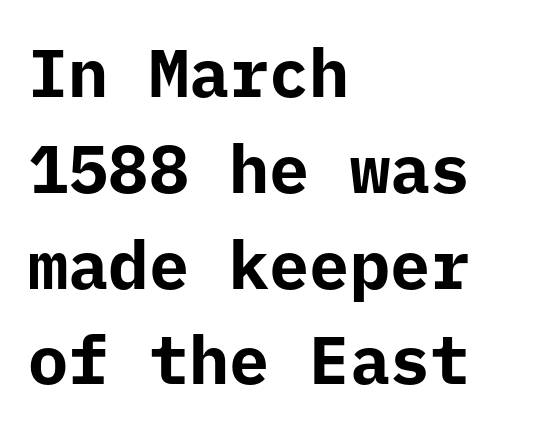
The specimen reads as upright at a glance. Each letter, wide or thin by design, is forced into the same width here. Set as a true bold cut, around the 700 mark. Typographically, this falls in the sans-serif category. Short note: letters normally spaced.
